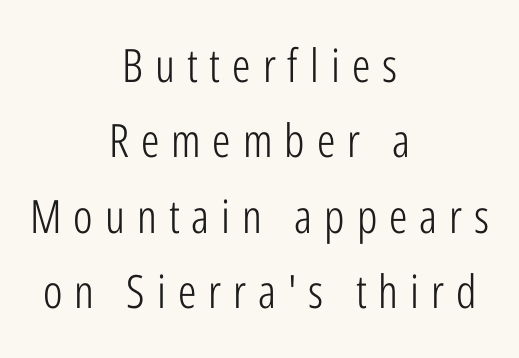
Each letter's strokes conclude bluntly, with no projecting serifs. No letter is thick-stroked: the sample isn't bold. Leftover space on each line is divided equally before and after the words. Character widths vary here, with narrow letters taking less room than wide ones. Here the glyphs are tracked loosely, breaking word shapes into spaced letters. If you drew a line through each stem, it would be perfectly vertical.
